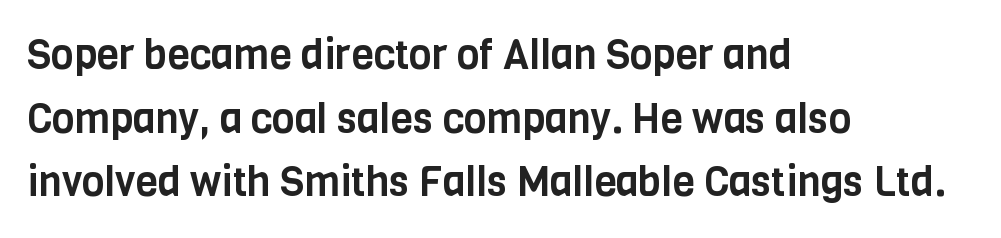
The image shows 41 px condensed sans-serif type, upright; set left-aligned, normal line spacing (1.55x), normal letter spacing, not underlined; low stroke contrast and a large x-height.
